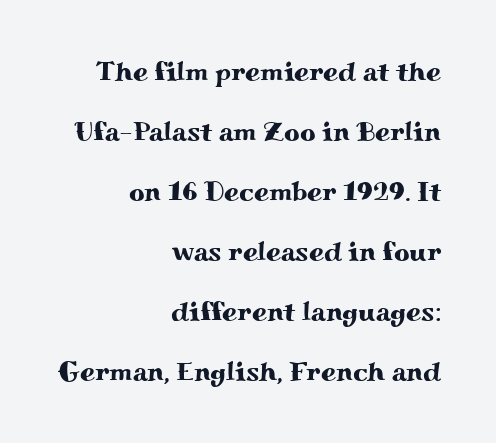
Q: Is the text italic (slanted)? A: No, it is upright.
Q: Is the text underlined? A: No.
Q: How is the paragraph aligned? A: Right-aligned.
Q: Is the spacing between letters normal or unusually wide? A: Normal.
Q: Is the spacing between lines tight, normal or loose? A: Loose.
